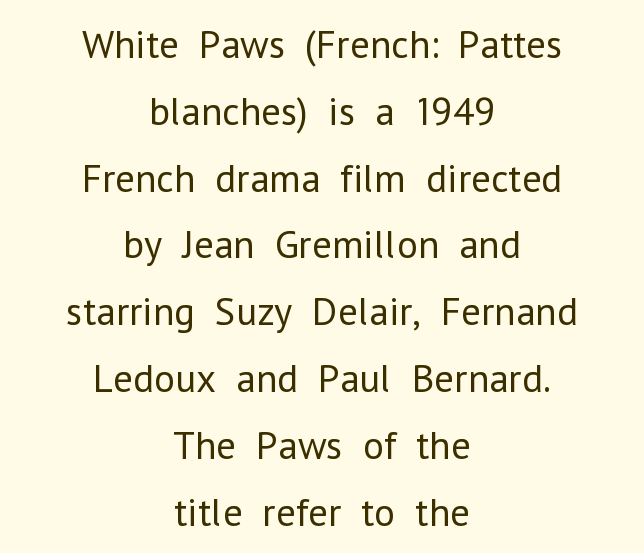
The image shows 40 px regular-weight sans-serif type, upright; set centered, normal line spacing (1.67x), normal letter spacing, not underlined; low stroke contrast and a medium x-height.
